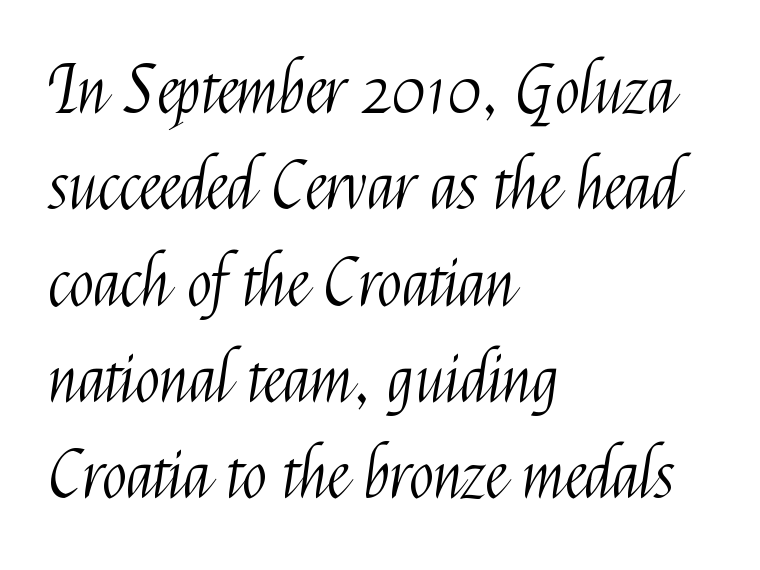
{"serif": "no", "bold": "no", "weight": "light", "width": "condensed", "stroke_contrast": "medium", "x_height": "medium", "monospaced": "no", "underline": "no", "align": "left", "line_spacing": "normal", "line_spacing_ratio": 1.46, "letter_spacing": "normal", "letter_spacing_em": 0.0, "glyph_px": 66}
